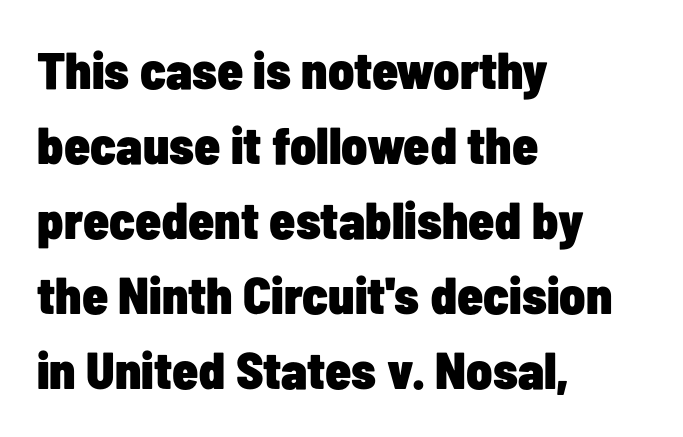
Q: Is the text bold? A: Yes.
Q: Is the text italic (slanted)? A: No, it is upright.
Q: Is the typeface a serif or a sans-serif typeface? A: Sans-serif.
Q: Is the text underlined? A: No.
Q: How is the paragraph aligned? A: Left-aligned.
Q: Is the spacing between letters normal or unusually wide? A: Normal.
Q: Is the spacing between lines tight, normal or loose? A: Normal.
Q: Width (condensed, normal, or wide)? A: Condensed.
Q: Stroke contrast? A: Low.
Q: x-height? A: Medium.
Q: Monospaced? A: No.
